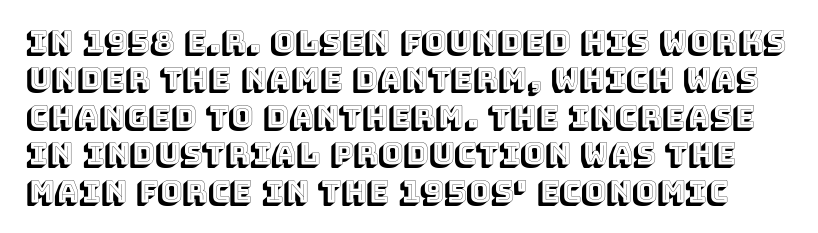
{"italic": "no", "width": "normal", "x_height": "large", "monospaced": "no", "underline": "no", "line_spacing": "normal", "line_spacing_ratio": 1.25, "letter_spacing": "normal", "letter_spacing_em": 0.0, "glyph_px": 30}
